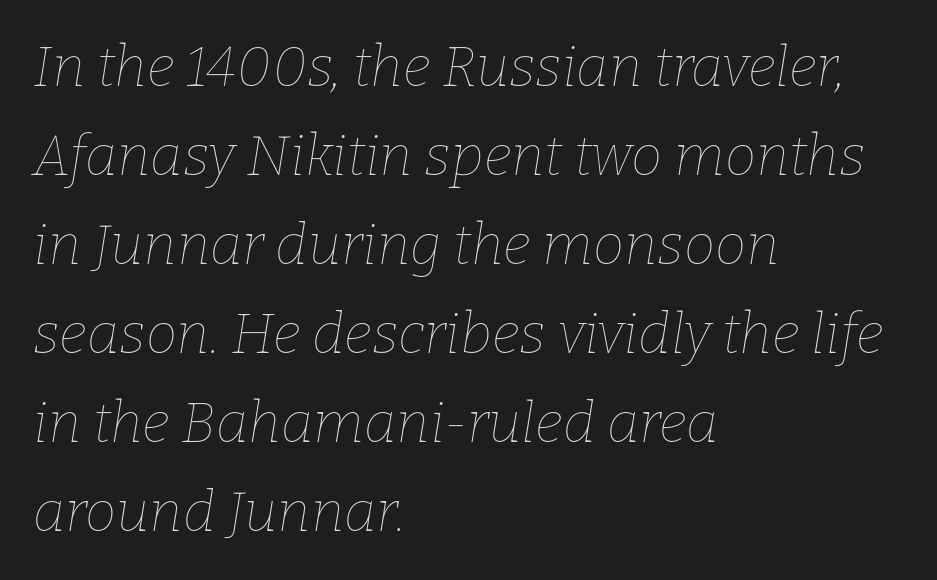
The image shows 56 px thin type, italic (leaning right); set left-aligned, normal line spacing (1.59x), normal letter spacing, not underlined; low stroke contrast and a medium x-height.
